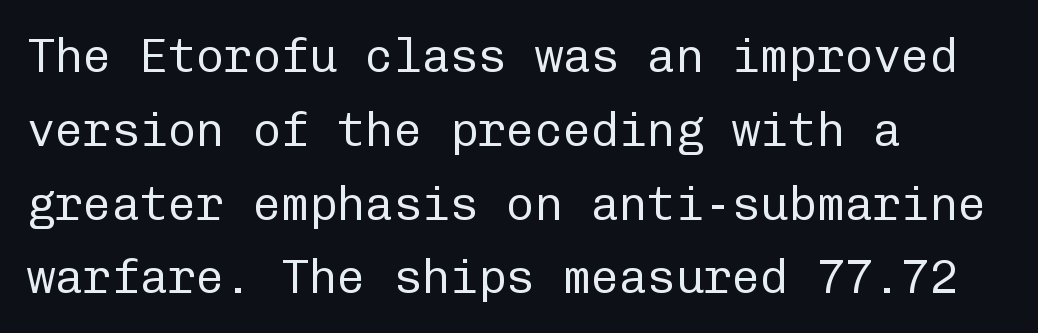
Are there feet on the stems? There aren't — it's a sans. Spacing between characters is what you'd get straight out of the box. Honestly, there is no underline to notice here at all. Think of a typewriter: that constant character pitch is what you see here. Line spacing here is normal. Notice how the passage keeps a crisp vertical edge on the left only.
